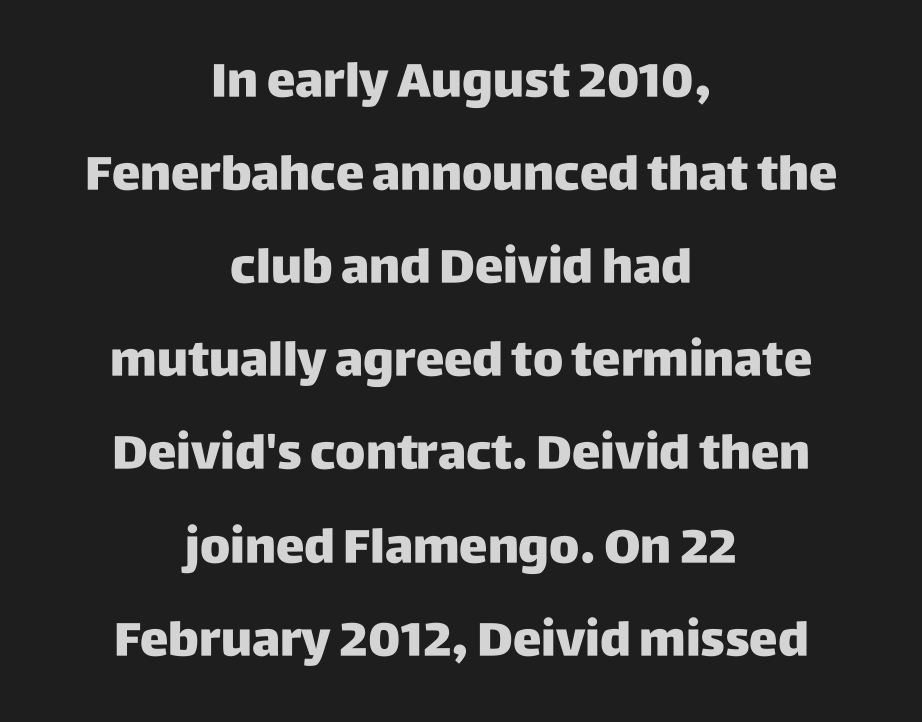
{"serif": "no", "italic": "no", "bold": "yes", "weight": "heavy", "width": "normal", "stroke_contrast": "low", "x_height": "large", "monospaced": "no", "underline": "no", "align": "center", "line_spacing": "loose", "line_spacing_ratio": 1.94, "letter_spacing": "normal", "letter_spacing_em": 0.0, "glyph_px": 48}
